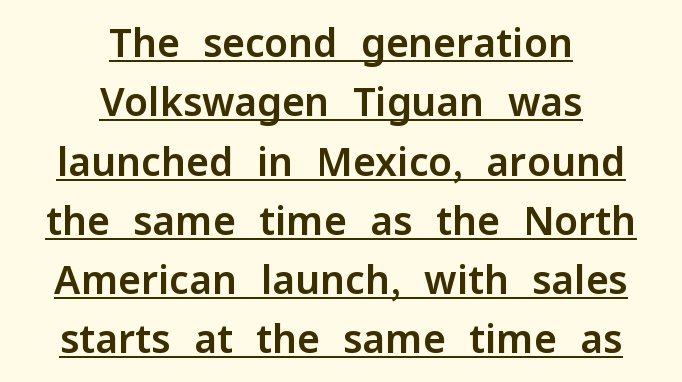
Q: Is the text italic (slanted)? A: No, it is upright.
Q: Is the typeface a serif or a sans-serif typeface? A: Sans-serif.
Q: Is the text underlined? A: Yes.
Q: How is the paragraph aligned? A: Centered.
Q: Is the spacing between letters normal or unusually wide? A: Normal.
Q: Is the spacing between lines tight, normal or loose? A: Normal.
Q: Width (condensed, normal, or wide)? A: Normal.
Q: Stroke contrast? A: Low.
Q: x-height? A: Medium.
Q: Monospaced? A: No.
